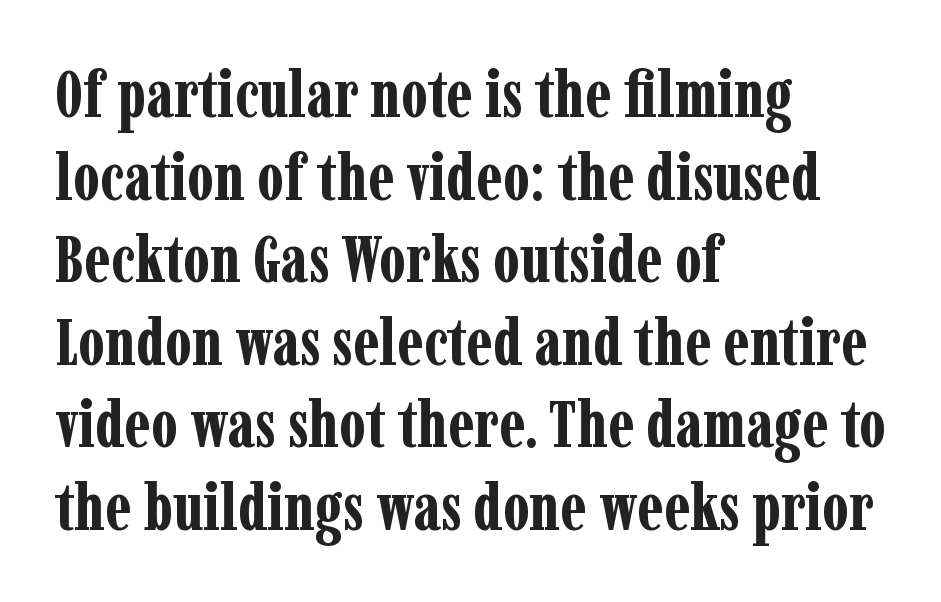
A typesetter would call this proportional, since set widths differ per character. The lines are quadded left. A clean baseline with only descenders dipping below it. The horizontal fit of the characters is conventional and even. The specimen reads as upright at a glance.
